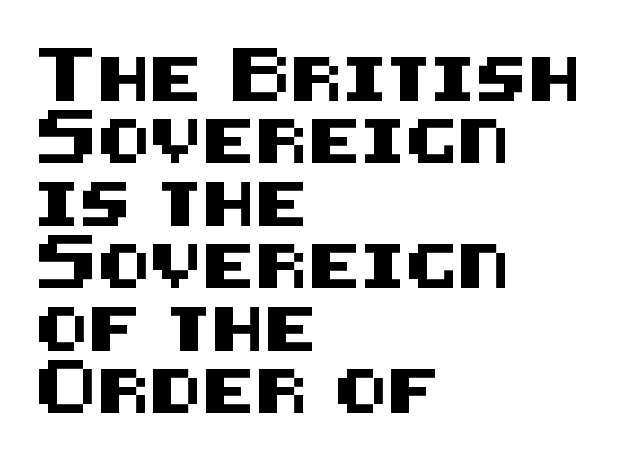
The glyphs in this specimen are sans serif. Any mark beneath the type? The region is blank. Caption: multi-line text, flush left, ragged right. The font's upright variant was chosen for this text. This rendering leaves character spacing at its baseline value. The designer left line spacing at the default.
